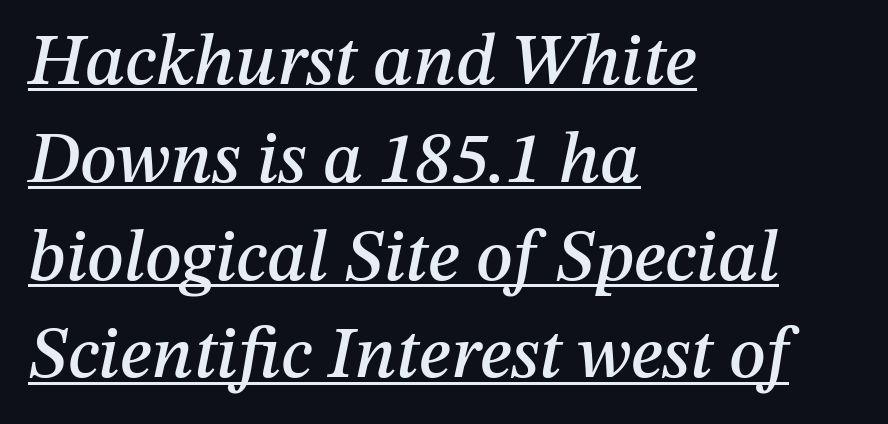
Slant detected: the letters are inclined. Caption: multi-line text, flush left, ragged right. Glance below the letters and you will spot a drawn line. This rendering leaves character spacing at its baseline value. Each letter keeps its own natural width here, so spacing adapts to shape. The space between consecutive lines is moderate.
